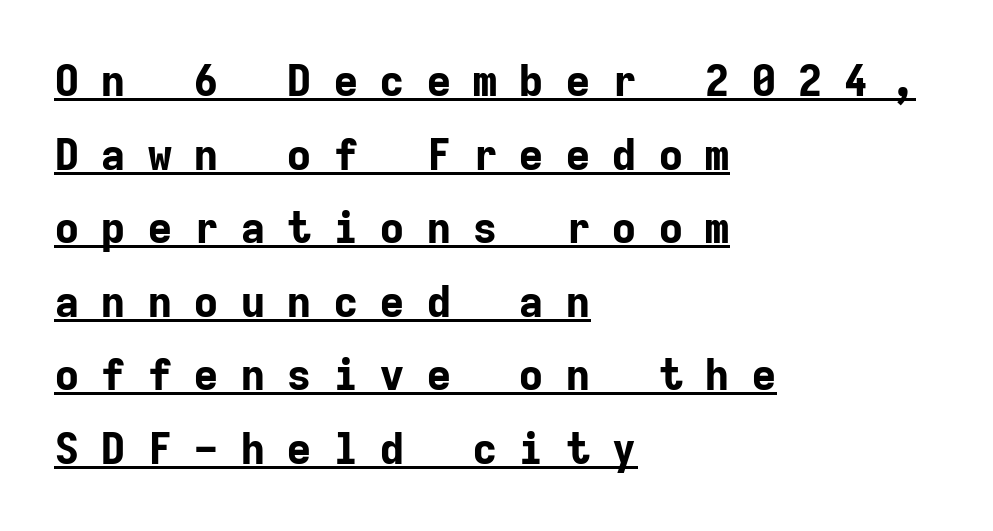
The image shows 43 px bold sans-serif type, upright, monospaced; set left-aligned, line spacing 1.71x, unusually wide letter spacing (+0.48 em), underlined; low stroke contrast and a medium x-height.
